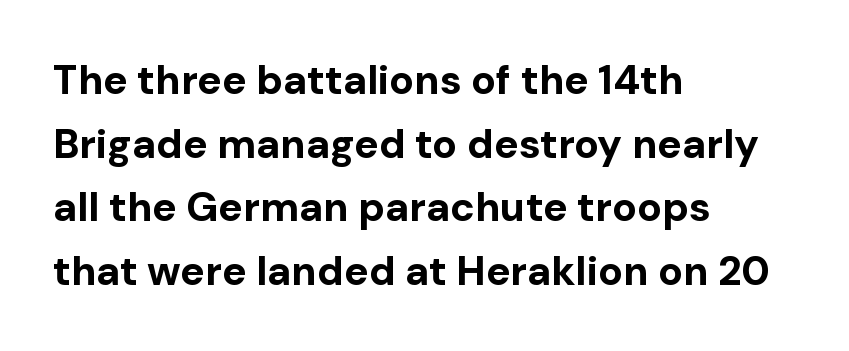
You can tell from the bare stems that sans-serif type was used. Designer's note — italics off, roman on. Notice how descenders clear the ascenders below comfortably — that's standard leading. The strip under each line holds only bare page.
